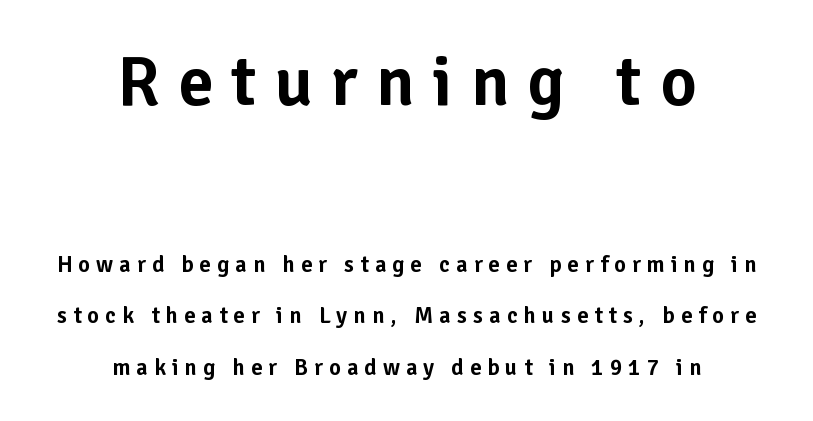
Short and long lines alike share a common midpoint. The letters advance in unequal steps, a hallmark of proportional type. The line-height multiplier appears high, well above default. This rendering widens character spacing well past its baseline value. A typesetter would label this face a sans. Only glyphs here, with clear space below each row.
